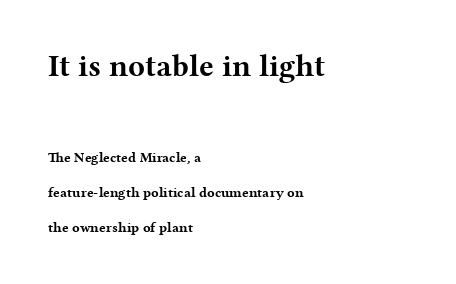
{"serif": "yes", "italic": "no", "bold": "yes", "weight": "bold", "width": "wide", "stroke_contrast": "medium", "x_height": "medium", "monospaced": "no", "underline": "no", "align": "left", "line_spacing": "loose", "line_spacing_ratio": 2.47, "letter_spacing": "normal", "letter_spacing_em": 0.0, "larger_block": "first", "size_ratio": 2.21, "glyph_px": 31}
